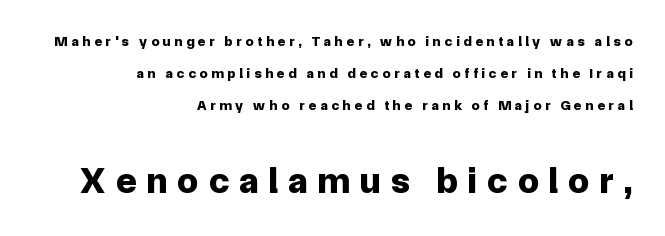
Underline: absent. Interline gaps are noticeably wide in this sample. You could not count columns in this text — the font is proportionally spaced. Look at the bottom of the vertical strokes: they stop flat, with no serifs. Does the lettering tilt? It doesn't — this is upright. Heft: maximum for text — a bold.
